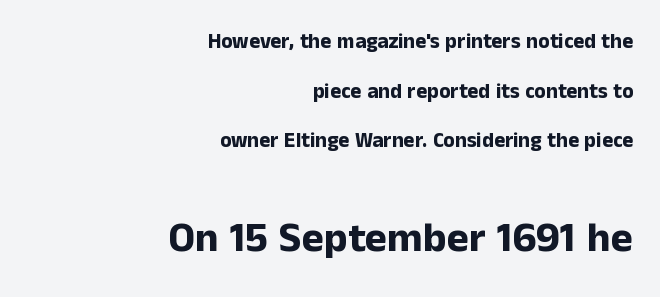
{"serif": "no", "italic": "no", "bold": "yes", "weight": "bold", "width": "normal", "stroke_contrast": "low", "x_height": "medium", "monospaced": "no", "underline": "no", "align": "right", "line_spacing": "loose", "line_spacing_ratio": 2.36, "letter_spacing": "normal", "letter_spacing_em": 0.0, "larger_block": "second", "size_ratio": 2.0, "glyph_px": 42}
